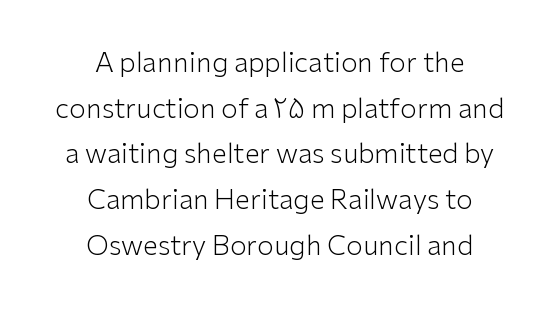
Notice how the passage keeps no hard edge, just a central spine. Leading matches the norm, producing a regular column. Words float on clear page, feet unadorned. The line texture is even and compact thanks to regular tracking.
